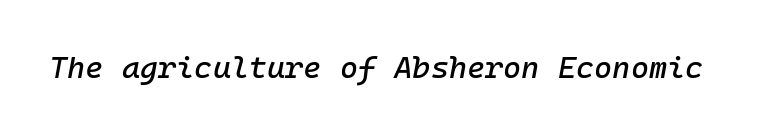
{"italic": "yes", "lean": "right", "slant_degrees": 10, "width": "normal", "stroke_contrast": "low", "x_height": "medium", "monospaced": "yes", "underline": "no", "letter_spacing": "normal", "letter_spacing_em": 0.0, "glyph_px": 31}
